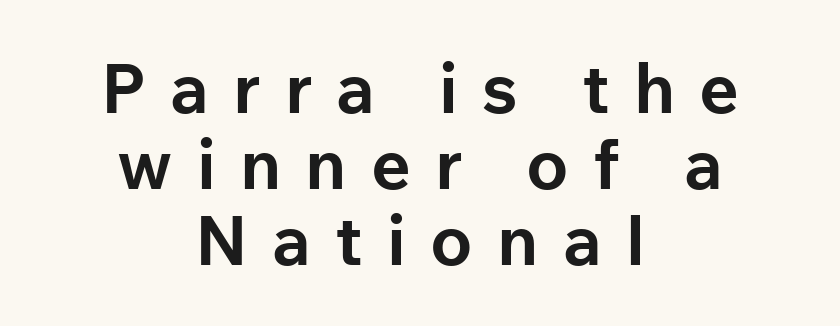
{"serif": "no", "italic": "no", "bold": "yes", "weight": "bold", "width": "normal", "stroke_contrast": "low", "x_height": "medium", "monospaced": "no", "underline": "no", "align": "center", "line_spacing": "tight", "line_spacing_ratio": 1.1, "letter_spacing": "wide", "letter_spacing_em": 0.35, "glyph_px": 69}
